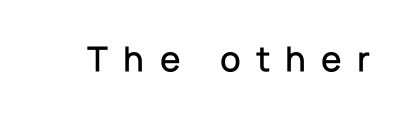
Caption: expanded tracking, letters set apart. Tall strokes in this sample are plumb rather than angled. Regarding serifs, this sample does without them. Just letters on the line, the space beneath them empty. The passage shown is typed in a proportional face where columns would drift.
